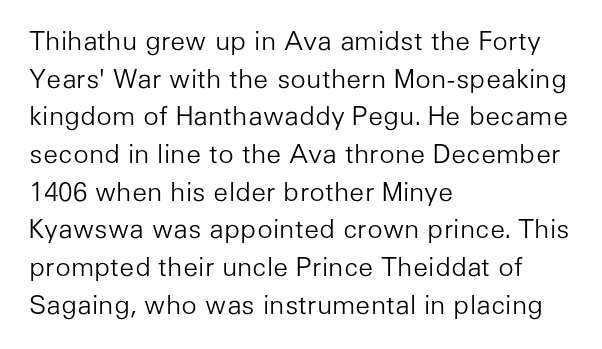
The image shows 26 px text type, upright; set left-aligned, normal line spacing (1.45x), normal letter spacing, not underlined.
